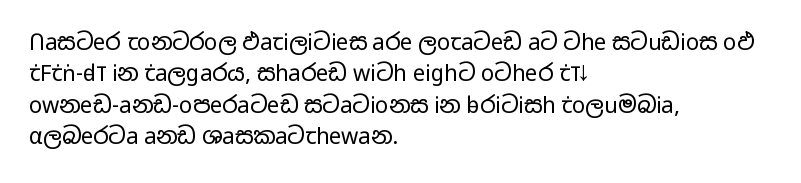
The image shows 22 px text type, upright; set left-aligned, normal line spacing (1.43x), normal letter spacing, not underlined.
